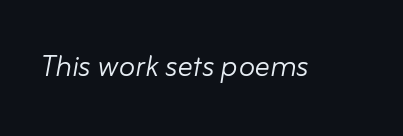
{"italic": "yes", "lean": "right", "slant_degrees": 10, "bold": "no", "weight": "light", "width": "normal", "stroke_contrast": "low", "x_height": "small", "monospaced": "no", "underline": "no", "letter_spacing": "normal", "letter_spacing_em": 0.0, "glyph_px": 38}
